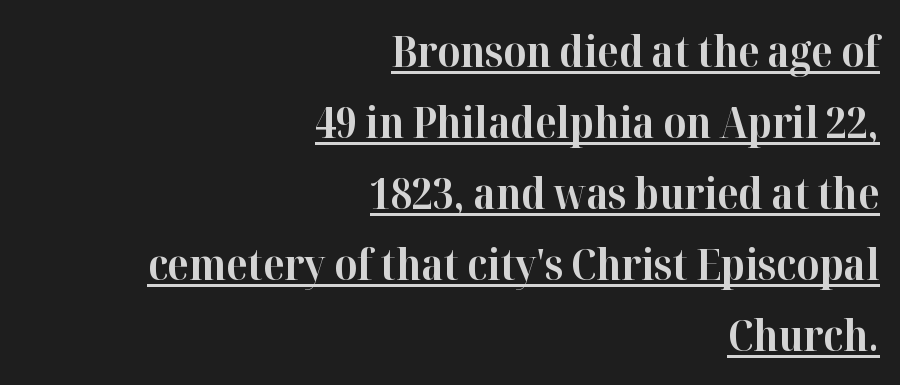
The image shows 43 px bold serif type, upright; set right-aligned, normal line spacing (1.65x), normal letter spacing, underlined; high stroke contrast and a medium x-height.
